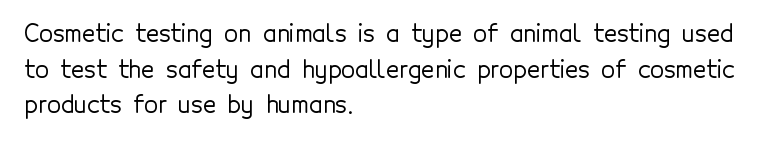
The image shows 23 px text type, upright; set left-aligned, normal line spacing (1.55x), normal letter spacing, not underlined.
